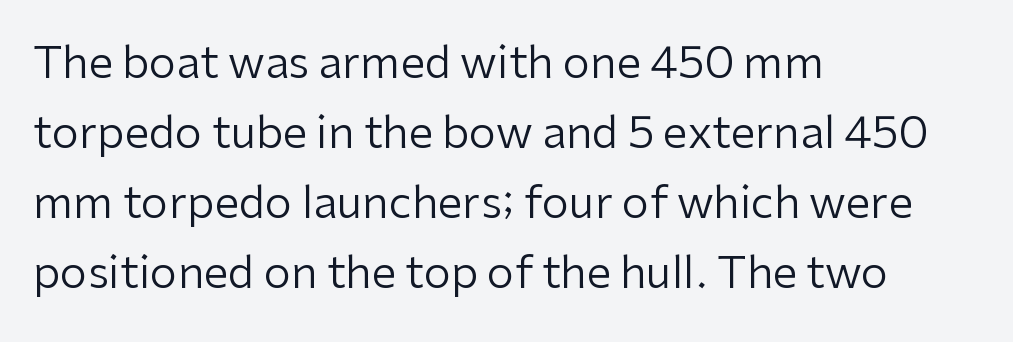
{"serif": "no", "italic": "no", "bold": "no", "weight": "regular", "width": "normal", "stroke_contrast": "low", "x_height": "medium", "monospaced": "no", "underline": "no", "align": "left", "line_spacing": "normal", "line_spacing_ratio": 1.59, "letter_spacing": "normal", "letter_spacing_em": 0.0, "glyph_px": 44}
